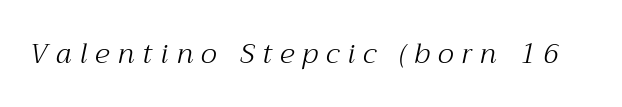
Posture: slanted. Stroke mass is kept to a normal reading level or below. The rendering inserts visible extra space after every character. Note the varied advance widths — an 'i' is clearly narrower than an 'm'.
